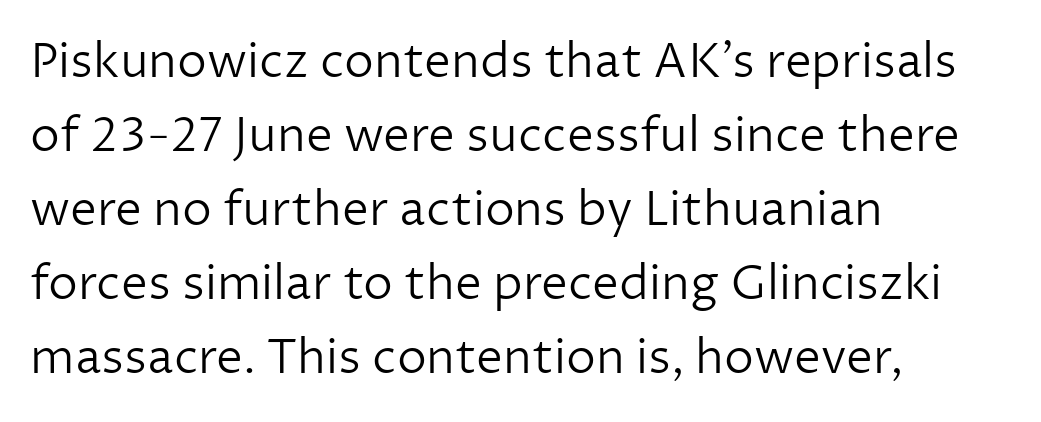
Reading down the column, the eye jumps a familiar distance to each next line. Are there feet on the stems? There aren't — it's a sans. In CSS terms this would be text-align: left. Think of a printed novel: that variable character pitch is what you see here. When letters stand straight like this, we call the style roman or upright.
